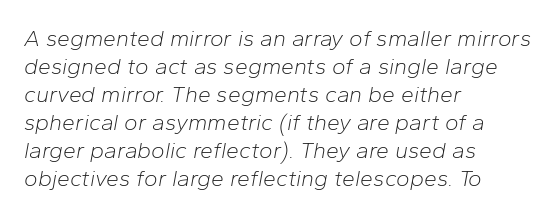
The image shows 23 px text type, italic (leaning right); set left-aligned, line spacing 1.22x, normal letter spacing, not underlined.
